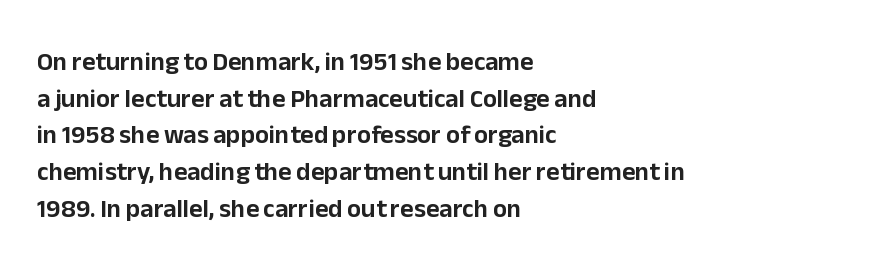
Here the glyphs are tracked normally, forming tight word shapes. Upright lettering throughout. Underline: absent. The lines are quadded left.
